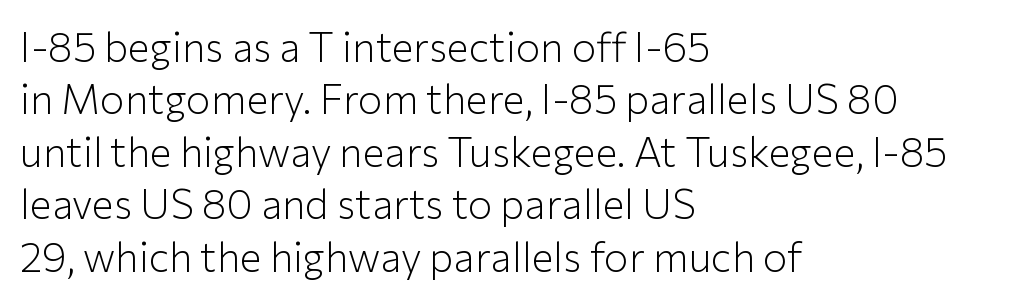
Q: Is the text bold? A: No.
Q: Is the text italic (slanted)? A: No, it is upright.
Q: Is the typeface a serif or a sans-serif typeface? A: Sans-serif.
Q: Is the text underlined? A: No.
Q: How is the paragraph aligned? A: Left-aligned.
Q: Is the spacing between letters normal or unusually wide? A: Normal.
Q: Is the spacing between lines tight, normal or loose? A: Normal.
Q: Width (condensed, normal, or wide)? A: Normal.
Q: Stroke contrast? A: Low.
Q: x-height? A: Medium.
Q: Monospaced? A: No.
